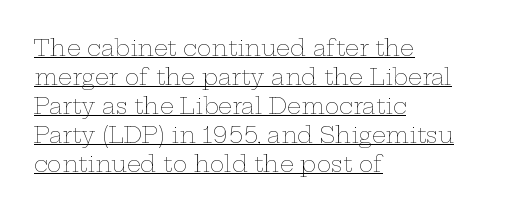
The image shows 22 px text type, upright; set left-aligned, normal line spacing (1.32x), normal letter spacing, underlined.
